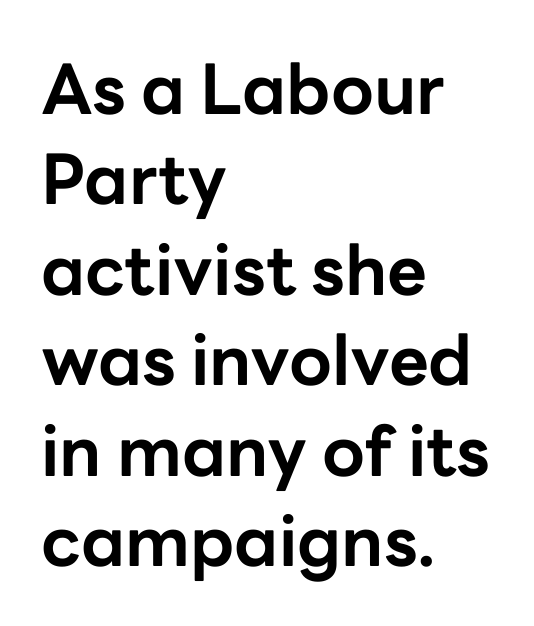
The image shows 69 px bold sans-serif type, upright; set left-aligned, normal line spacing (1.31x), normal letter spacing, not underlined; low stroke contrast and a medium x-height.
